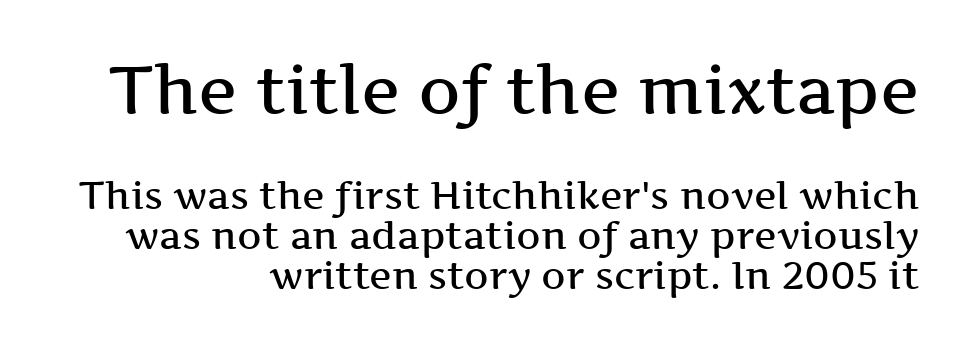
{"serif": "yes", "italic": "no", "bold": "semi", "weight": "semibold", "width": "wide", "stroke_contrast": "medium", "x_height": "medium", "monospaced": "no", "underline": "no", "align": "right", "line_spacing": "tight", "line_spacing_ratio": 1.06, "letter_spacing": "normal", "letter_spacing_em": 0.0, "larger_block": "first", "size_ratio": 1.74, "glyph_px": 66}
